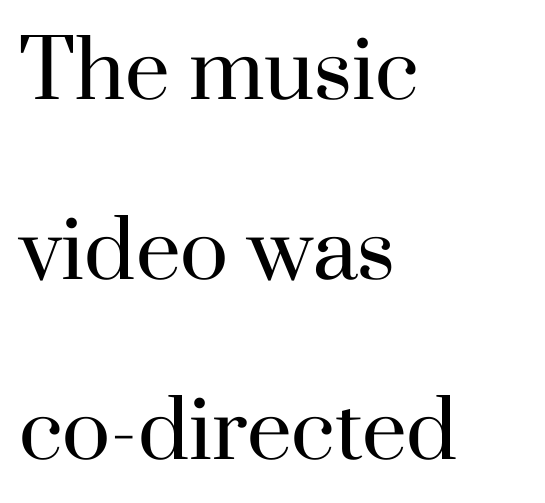
Q: Is the text bold? A: No.
Q: Is the text italic (slanted)? A: No, it is upright.
Q: Is the typeface a serif or a sans-serif typeface? A: Serif.
Q: Is the text underlined? A: No.
Q: How is the paragraph aligned? A: Left-aligned.
Q: Is the spacing between letters normal or unusually wide? A: Normal.
Q: Is the spacing between lines tight, normal or loose? A: Loose.
Q: Width (condensed, normal, or wide)? A: Normal.
Q: Stroke contrast? A: High.
Q: x-height? A: Small.
Q: Monospaced? A: No.
